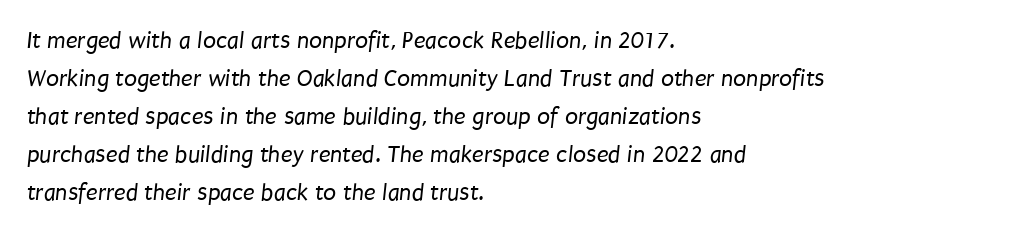
Q: Is the text bold? A: No.
Q: Is the text underlined? A: No.
Q: How is the paragraph aligned? A: Left-aligned.
Q: Is the spacing between letters normal or unusually wide? A: Normal.
Q: Is the spacing between lines tight, normal or loose? A: Normal.
